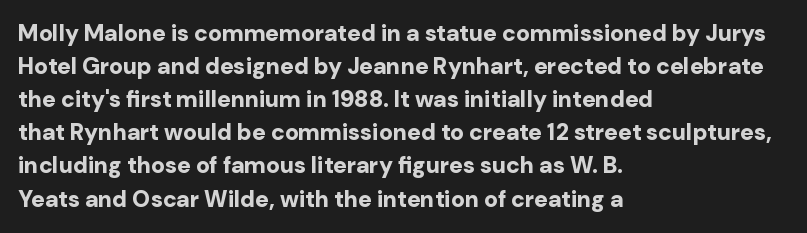
The image shows 23 px bold type, upright; set left-aligned, normal line spacing (1.44x), normal letter spacing, not underlined.
